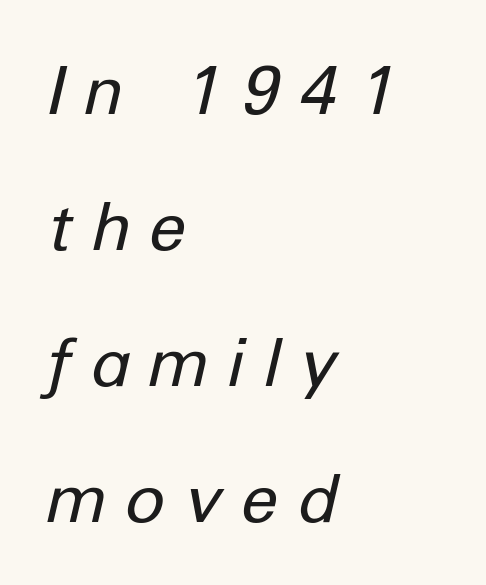
Q: Is the text bold? A: No.
Q: Is the text italic (slanted)? A: Yes, it leans right by about 12 degrees.
Q: Is the text underlined? A: No.
Q: How is the paragraph aligned? A: Left-aligned.
Q: Is the spacing between letters normal or unusually wide? A: Unusually wide.
Q: Is the spacing between lines tight, normal or loose? A: Loose.
Q: Width (condensed, normal, or wide)? A: Normal.
Q: Stroke contrast? A: Low.
Q: x-height? A: Medium.
Q: Monospaced? A: No.
